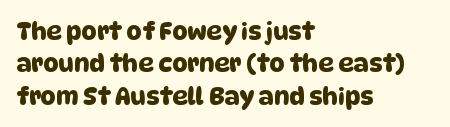
Notice how the passage keeps a crisp vertical edge on the left only. Descenders are the only things crossing below the line. Glyph-to-glyph distance matches everyday printed text. A normal amount of white space separates one row of letters from the next.
